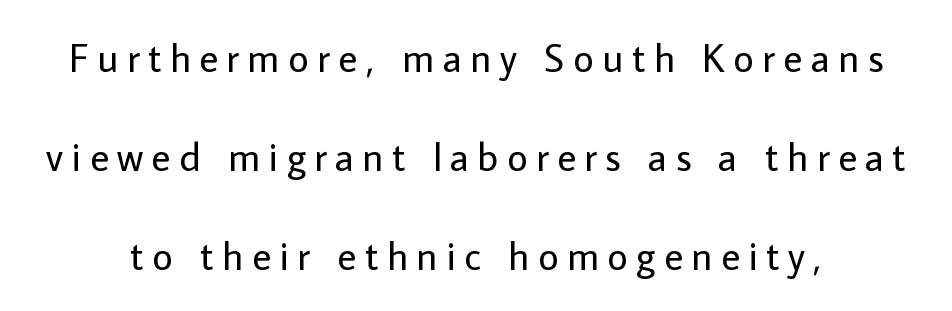
The tracking jumps out immediately: characters are airy and widely separated. The lines are spread far apart with generous leading. Is this a fixed-width face? No — the glyphs have proportional, varying widths. The words here are not underlined. If you drew a line through each stem, it would be perfectly vertical.
